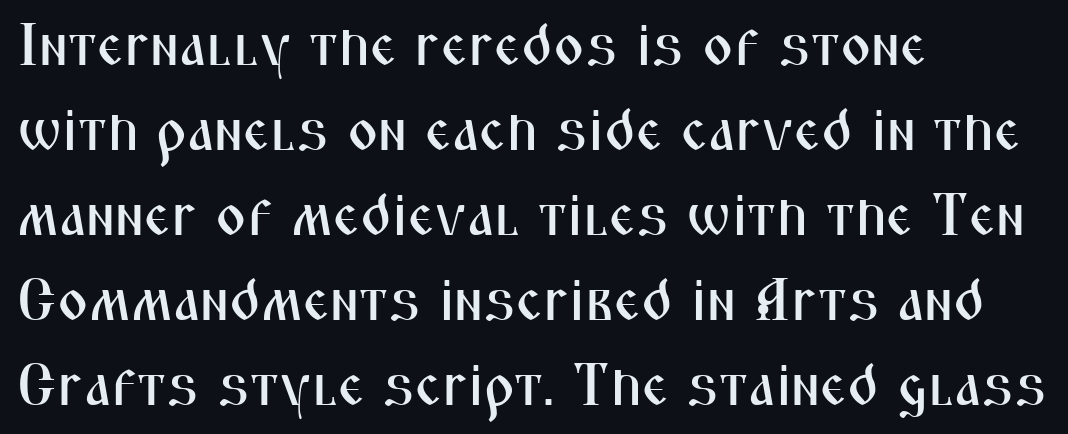
Classification — sans serif. Do the letters lean? They stand straight. The space directly below the letters is spotless. Leading matches the norm, producing a regular column.
